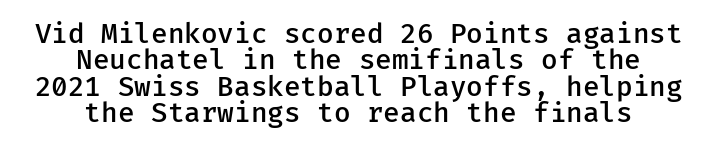
Q: Is the text bold? A: Semi-bold.
Q: Is the text italic (slanted)? A: No, it is upright.
Q: Is the text underlined? A: No.
Q: How is the paragraph aligned? A: Centered.
Q: Is the spacing between letters normal or unusually wide? A: Normal.
Q: Is the spacing between lines tight, normal or loose? A: Tight.
